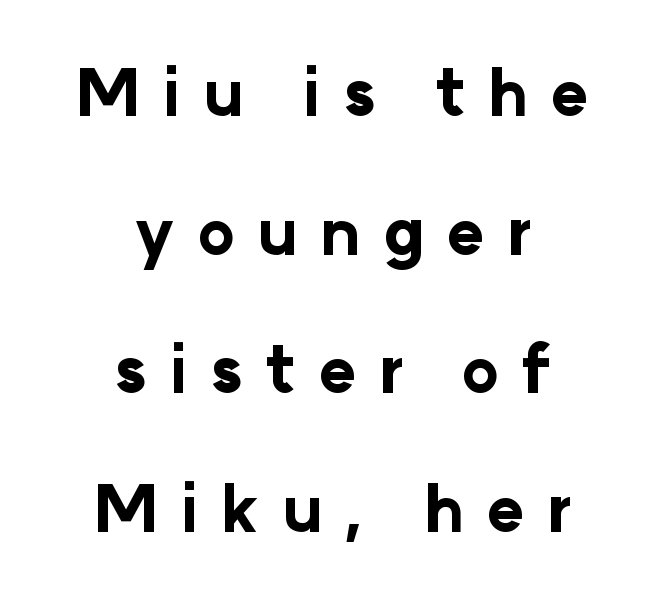
{"serif": "no", "italic": "no", "bold": "yes", "weight": "bold", "width": "normal", "stroke_contrast": "low", "x_height": "medium", "monospaced": "no", "underline": "no", "align": "center", "line_spacing": "loose", "line_spacing_ratio": 2.2, "letter_spacing": "wide", "letter_spacing_em": 0.35, "glyph_px": 63}
